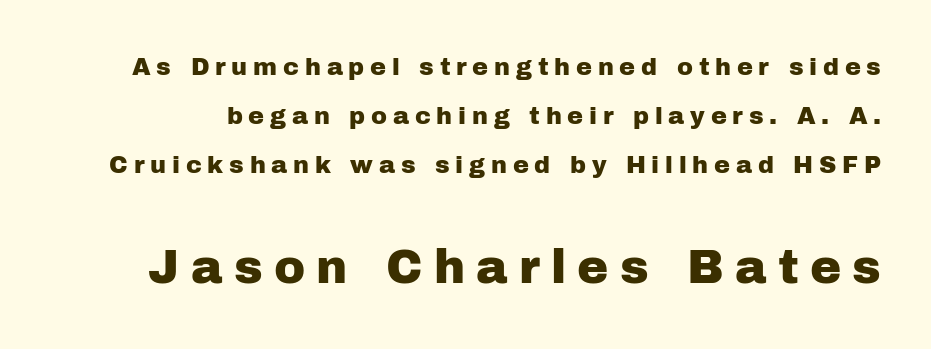
The image shows 47 px sans-serif type, upright; set loose line spacing (2.04x), unusually wide letter spacing (+0.24 em), not underlined; the second (bottom) block is 1.96x larger; low stroke contrast and a medium x-height.
